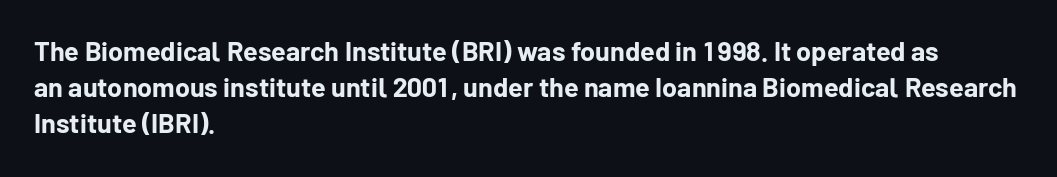
The image shows 27 px bold type, upright; set left-aligned, normal line spacing (1.34x), normal letter spacing, not underlined.
